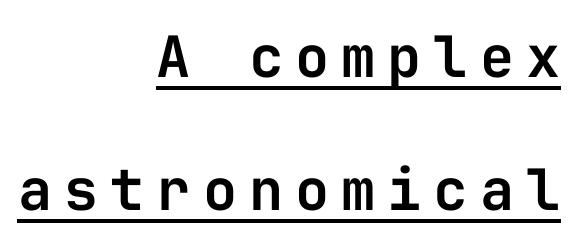
The letterforms stand isolated, each surrounded by extra space. Leading: increased. The face used here is a sans, in the tradition of grotesques and geometrics. Quick note: underline on.
